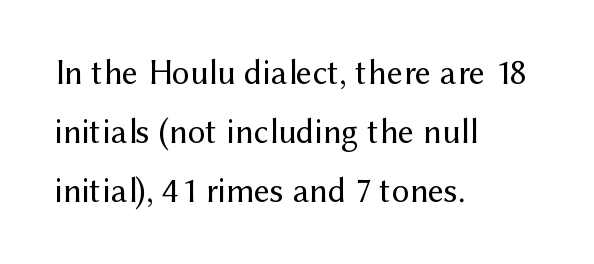
This rendering uses left alignment, leaving the right contour irregular. In terms of letterspacing, this is plain default setting. The weight tops out at a normal text grade. The foot of each line stays bare and open.
